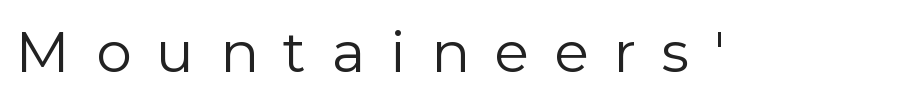
The image shows 57 px regular-weight sans-serif type, upright; set unusually wide letter spacing (+0.44 em), not underlined; low stroke contrast and a medium x-height.
